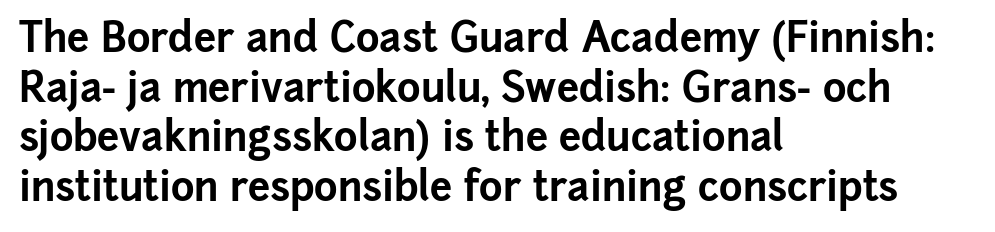
Notice how thick the strokes are: this is what a full bold looks like. Casual observation: everything's shoved over to the left. Character widths vary here, with narrow letters taking less room than wide ones. Plain, unruled lines of type. The axis of the letterforms is exactly vertical.
